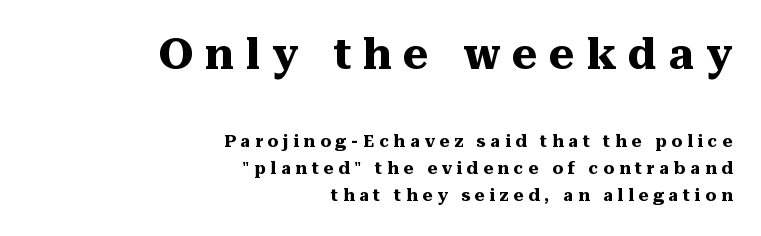
The image shows 43 px heavy serif type, upright; set right-aligned, normal line spacing (1.58x), unusually wide letter spacing (+0.28 em), not underlined; the first (top) block is 2.53x larger; medium stroke contrast and a medium x-height.
